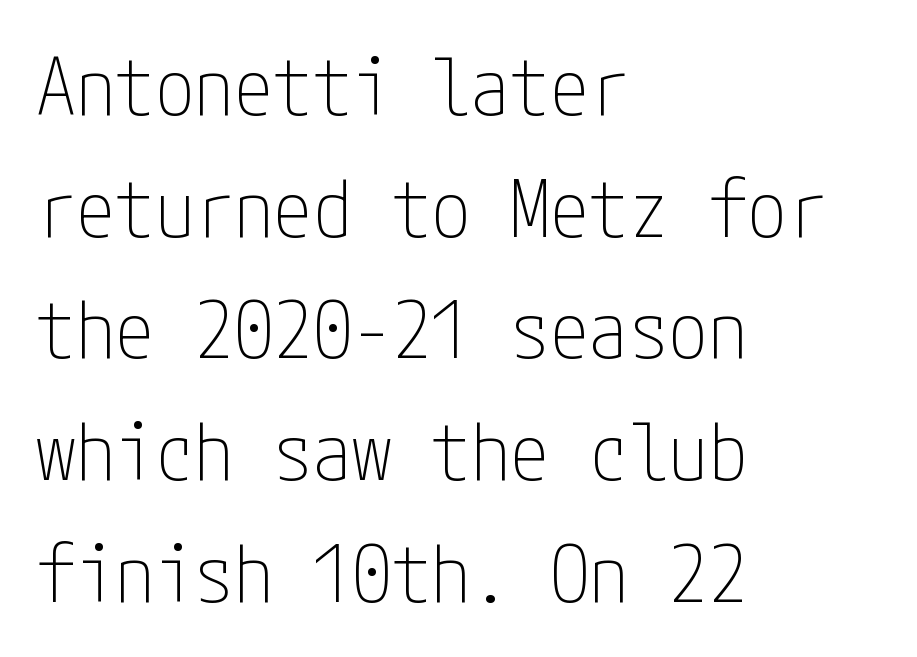
It's the straight-up-and-down kind of type. These glyphs show unthickened strokes, regular width or finer. Words float on clear page, feet unadorned. Vertical spacing — default. Check where the strokes stop: nothing finishes them off — pure sans. Typeset ragged right — the left edge is the straight one.
